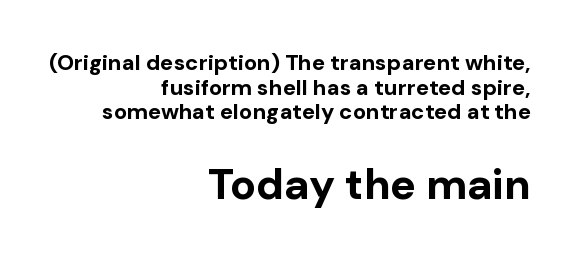
Q: Is the text bold? A: Yes.
Q: Is the text italic (slanted)? A: No, it is upright.
Q: Is the typeface a serif or a sans-serif typeface? A: Sans-serif.
Q: Is the text underlined? A: No.
Q: How is the paragraph aligned? A: Right-aligned.
Q: Is the spacing between letters normal or unusually wide? A: Normal.
Q: Is the spacing between lines tight, normal or loose? A: Tight.
Q: Which block of text is set in a larger size, the first (top) or the second (bottom)? A: The second (bottom) one.
Q: Width (condensed, normal, or wide)? A: Normal.
Q: Stroke contrast? A: Low.
Q: x-height? A: Medium.
Q: Monospaced? A: No.
